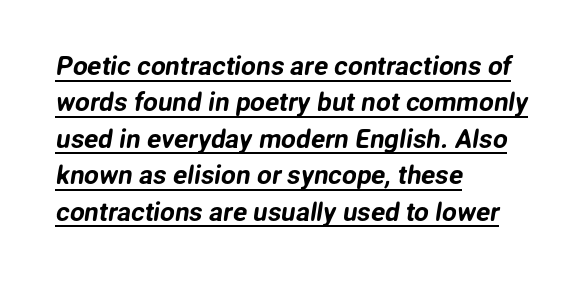
The image shows 26 px text type; set left-aligned, normal line spacing (1.4x), normal letter spacing, underlined.
